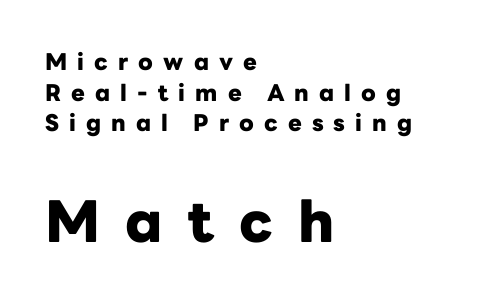
Are there feet on the stems? There aren't — it's a sans. The baseline area is clear. Size contrast runs from small at the top to large at the bottom. Line beginnings align vertically; line endings do not.
